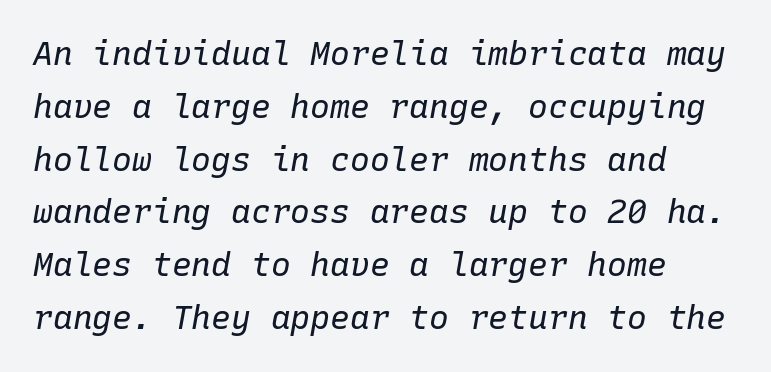
Where is the straight margin? On the left. Each row of text sits above clean, open space. You can tell it's italic because the verticals aren't actually vertical. Each word holds together tightly as a unit, with standard inter-letter gaps. The letters look calm and open, with moderate or lighter stems. Rows of type keep a routine distance in the vertical direction.
